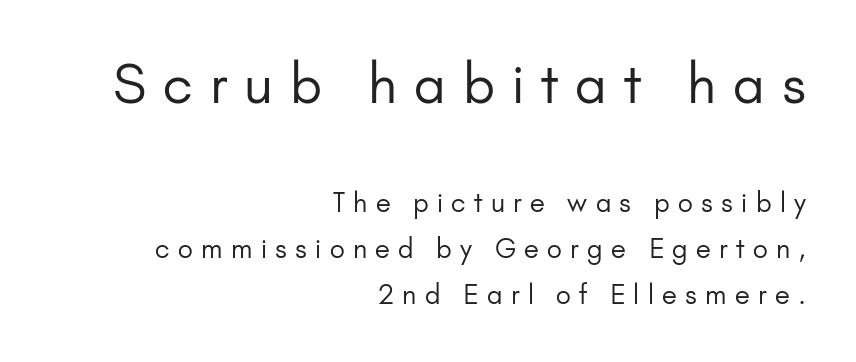
{"serif": "no", "italic": "no", "bold": "no", "weight": "regular", "width": "normal", "stroke_contrast": "low", "x_height": "small", "monospaced": "no", "underline": "no", "align": "right", "line_spacing_ratio": 1.77, "letter_spacing": "wide", "letter_spacing_em": 0.32, "larger_block": "first", "size_ratio": 2.04, "glyph_px": 53}
